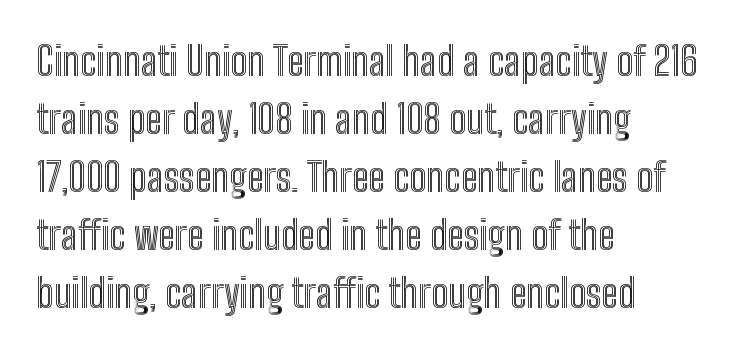
{"italic": "no", "width": "condensed", "x_height": "medium", "monospaced": "no", "underline": "no", "align": "left", "line_spacing": "normal", "line_spacing_ratio": 1.45, "letter_spacing": "normal", "letter_spacing_em": 0.0, "glyph_px": 40}
